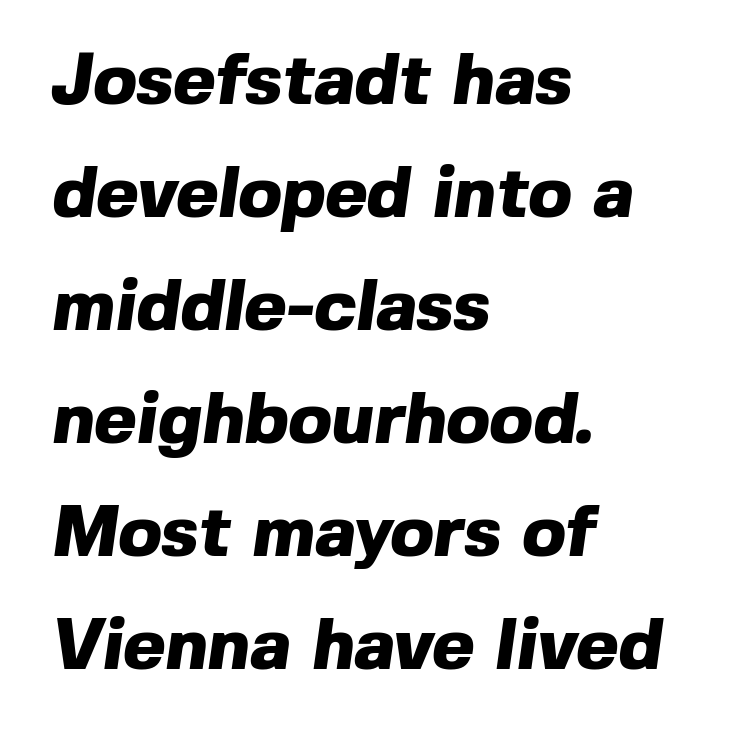
The image shows 72 px heavy sans-serif type; set left-aligned, normal line spacing (1.57x), normal letter spacing, not underlined; a medium x-height.
